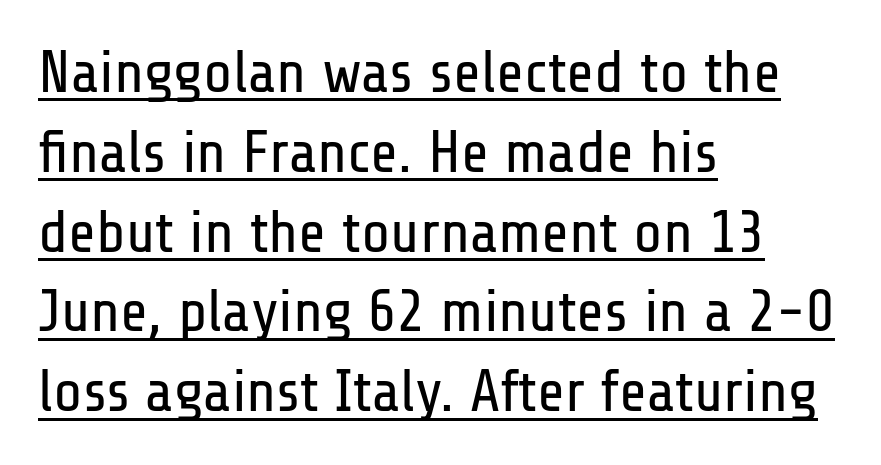
{"serif": "no", "italic": "no", "bold": "no", "weight": "regular", "width": "condensed", "stroke_contrast": "low", "x_height": "medium", "monospaced": "no", "underline": "yes", "align": "left", "line_spacing": "normal", "line_spacing_ratio": 1.33, "letter_spacing": "normal", "letter_spacing_em": 0.0, "glyph_px": 60}
